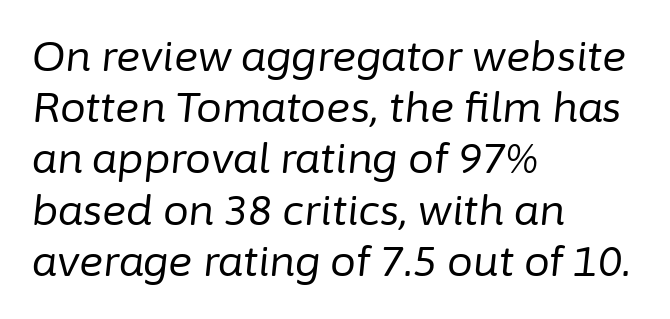
The image shows 41 px regular-weight type, italic (leaning right); set left-aligned, normal line spacing (1.25x), normal letter spacing, not underlined; low stroke contrast and a medium x-height.
